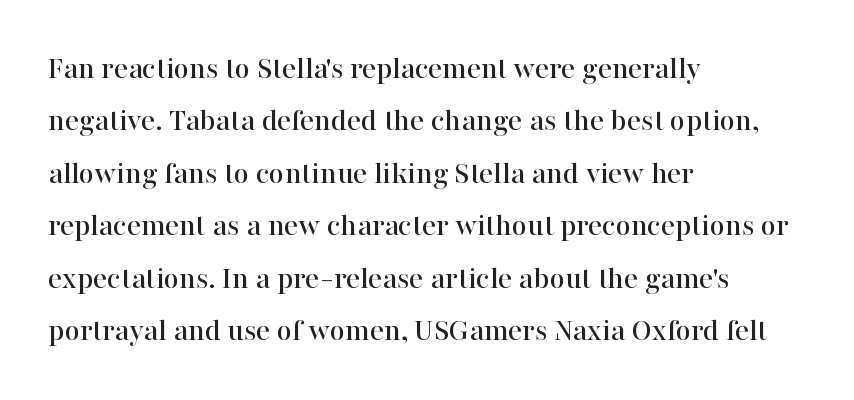
The typography opts for an upright posture over an oblique one. The rendering uses a moderate line-height, typical for paragraphs. Note the varied advance widths — an 'i' is clearly narrower than an 'm'. Which margin do the lines hug? The left one — the right edge is uneven.
